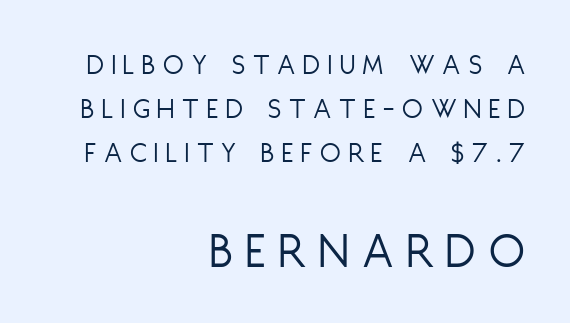
Q: Is the text bold? A: No.
Q: Is the text italic (slanted)? A: No, it is upright.
Q: Is the typeface a serif or a sans-serif typeface? A: Sans-serif.
Q: Is the text underlined? A: No.
Q: How is the paragraph aligned? A: Right-aligned.
Q: Is the spacing between letters normal or unusually wide? A: Unusually wide.
Q: Is the spacing between lines tight, normal or loose? A: Normal.
Q: Which block of text is set in a larger size, the first (top) or the second (bottom)? A: The second (bottom) one.
Q: Width (condensed, normal, or wide)? A: Condensed.
Q: Stroke contrast? A: Low.
Q: x-height? A: Large.
Q: Monospaced? A: No.
